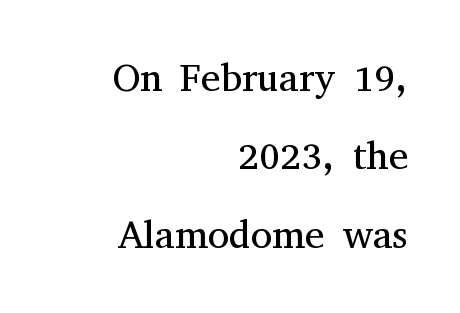
Little horizontal feet cap the strokes, marking this as serif type. The gaps between neighbouring characters are ordinary and unremarkable. This is not heavy type; no bold has been used. Unmarked baselines from the first word to the last.
